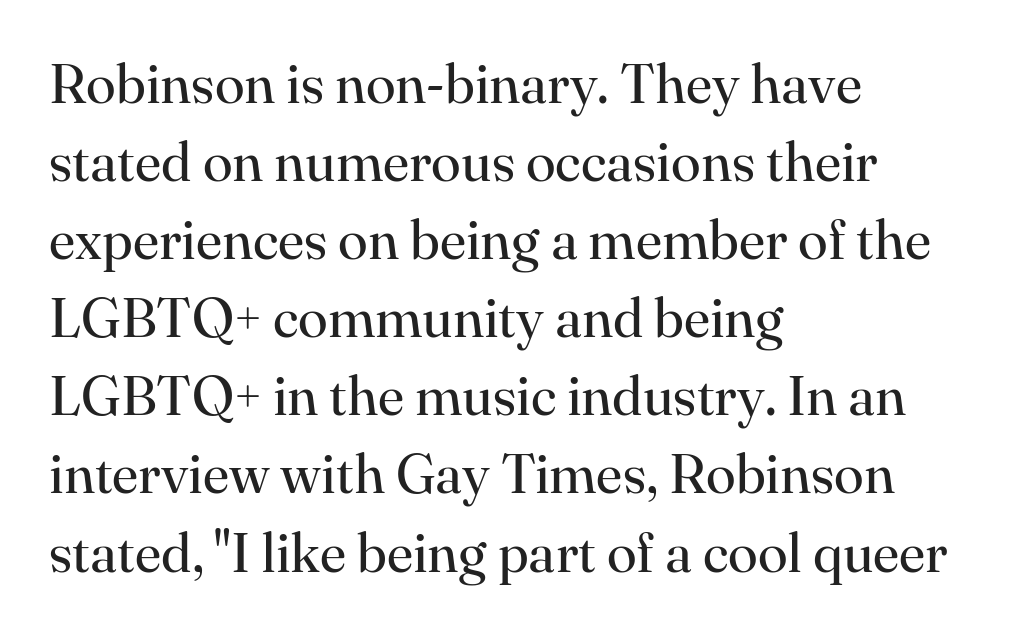
Q: Is the text bold? A: No.
Q: Is the text italic (slanted)? A: No, it is upright.
Q: Is the typeface a serif or a sans-serif typeface? A: Serif.
Q: Is the text underlined? A: No.
Q: How is the paragraph aligned? A: Left-aligned.
Q: Is the spacing between letters normal or unusually wide? A: Normal.
Q: Is the spacing between lines tight, normal or loose? A: Normal.
Q: Width (condensed, normal, or wide)? A: Normal.
Q: Stroke contrast? A: High.
Q: x-height? A: Small.
Q: Monospaced? A: No.
